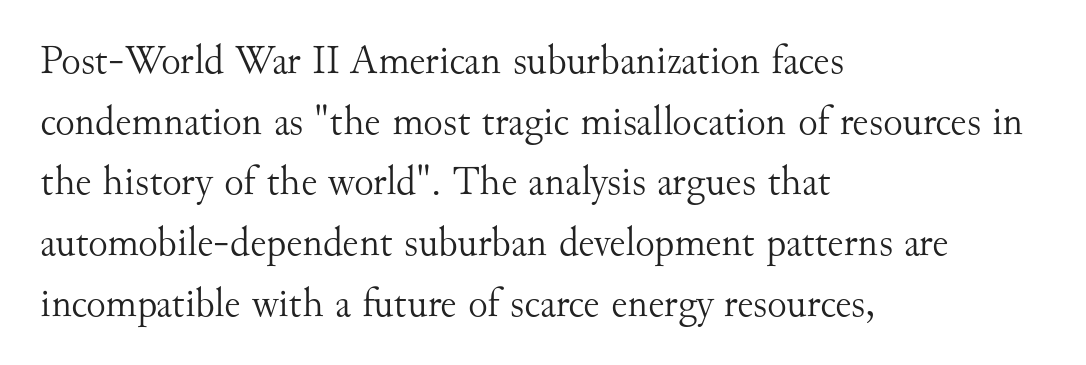
The image shows 41 px light serif type, upright; set left-aligned, normal line spacing (1.48x), normal letter spacing, not underlined; medium stroke contrast and a small x-height.
